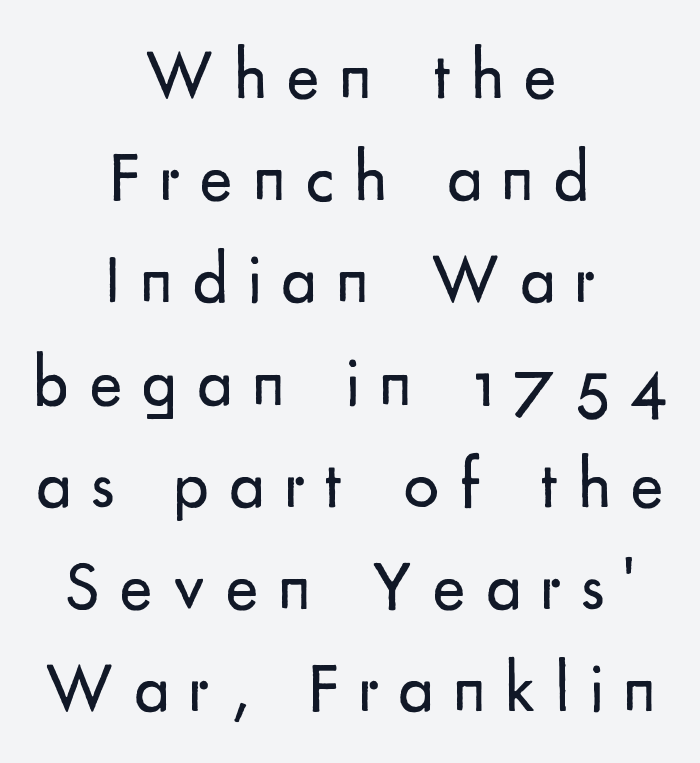
The letters advance in unequal steps, a hallmark of proportional type. The text was rendered using a sans face with plain stroke endings. Normally led — the rows are evenly, conventionally spaced. The gaps between neighbouring characters are conspicuously large.
